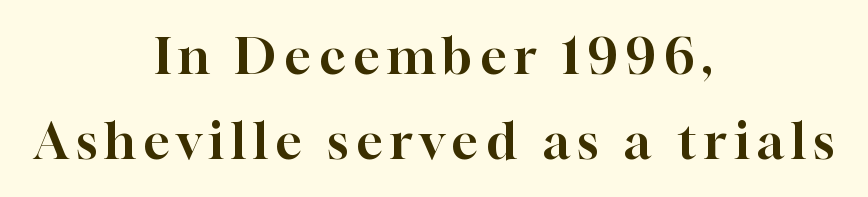
Q: Is the text italic (slanted)? A: No, it is upright.
Q: Is the typeface a serif or a sans-serif typeface? A: Serif.
Q: Is the text underlined? A: No.
Q: How is the paragraph aligned? A: Centered.
Q: Width (condensed, normal, or wide)? A: Normal.
Q: Stroke contrast? A: High.
Q: x-height? A: Medium.
Q: Monospaced? A: No.
